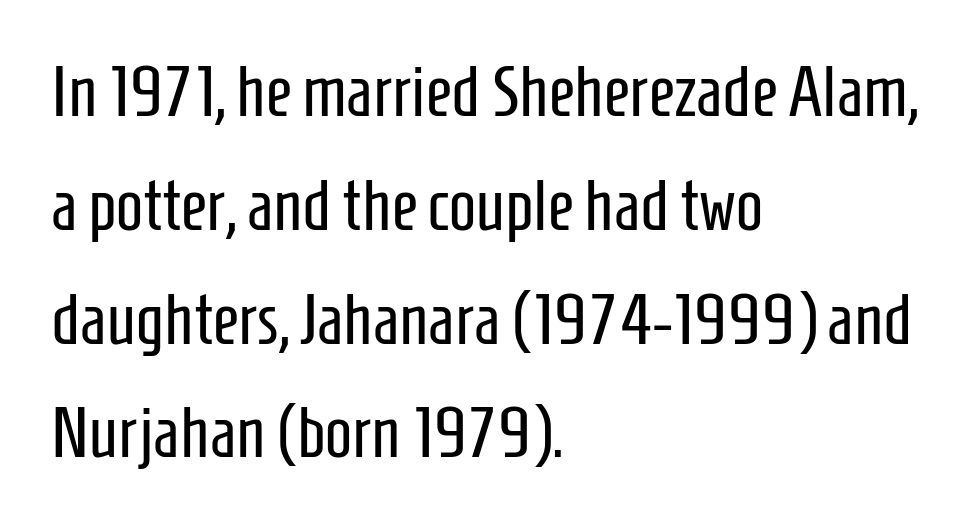
What's the leading like? Ordinary, nothing unusual. Type without underlining. Caption: face not bold, strokes unweighted. A typesetter would call this proportional, since set widths differ per character. Grotesque or geometric, the face here clearly has no serifs. Caption: standard tracking, unaltered.
